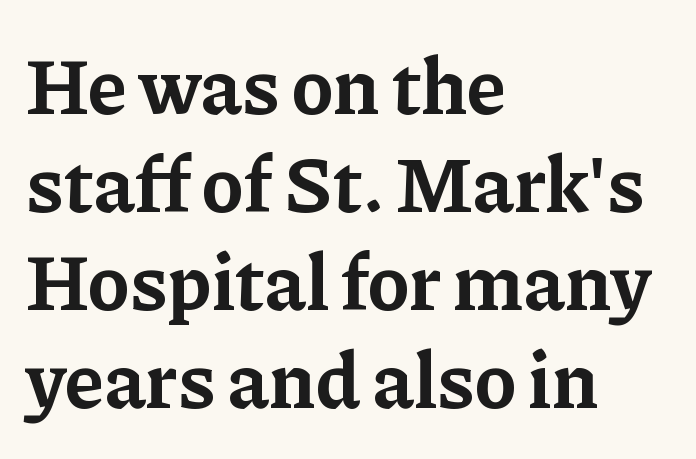
Does the lettering tilt? It doesn't — this is upright. You'd pick this weight for a headline — it's a proper bold. Are there feet on the stems? There are — it's a serif. The rendering keeps characters at their native spacing. Just letters on the line, the space beneath them empty. One-word summary of the alignment: left.
